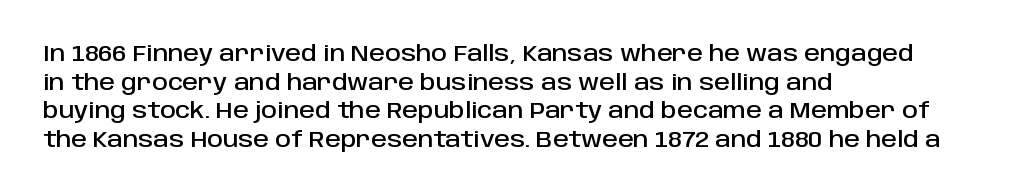
{"italic": "no", "underline": "no", "align": "left", "line_spacing": "normal", "line_spacing_ratio": 1.3, "letter_spacing": "normal", "letter_spacing_em": 0.0, "glyph_px": 22}
